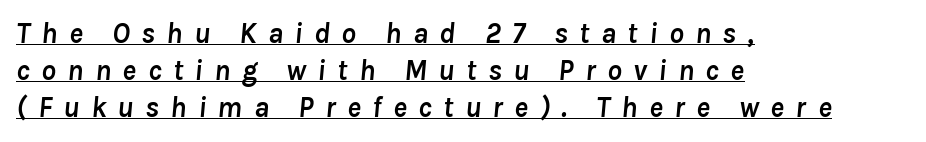
A full-strength bold gives these letters their thick strokes. The typesetter chose a ragged-right arrangement here. These lines are rendered in a variable-pitch font. It's the slanting kind of type.
